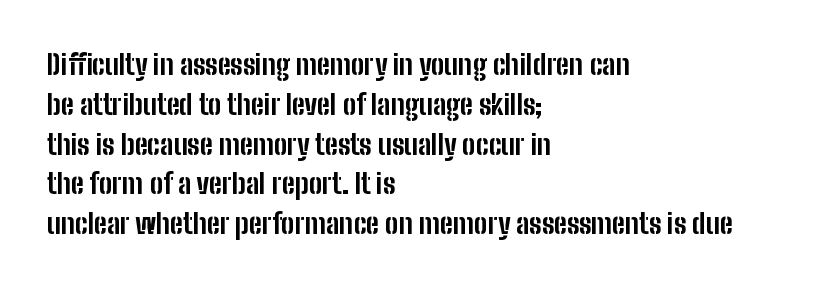
Q: Is the text bold? A: Yes.
Q: Is the text italic (slanted)? A: No, it is upright.
Q: Is the typeface a serif or a sans-serif typeface? A: Sans-serif.
Q: Is the text underlined? A: No.
Q: How is the paragraph aligned? A: Left-aligned.
Q: Is the spacing between letters normal or unusually wide? A: Normal.
Q: Is the spacing between lines tight, normal or loose? A: Normal.
Q: Width (condensed, normal, or wide)? A: Condensed.
Q: Stroke contrast? A: Low.
Q: x-height? A: Medium.
Q: Monospaced? A: No.
